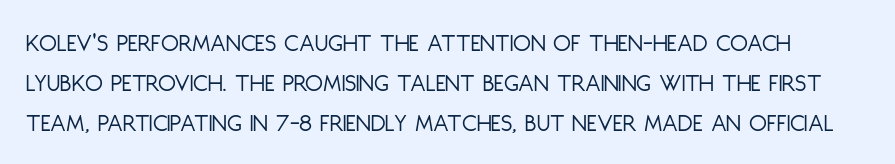
Q: Is the text bold? A: No.
Q: Is the text italic (slanted)? A: No, it is upright.
Q: Is the text underlined? A: No.
Q: Is the spacing between letters normal or unusually wide? A: Normal.
Q: Is the spacing between lines tight, normal or loose? A: Normal.
